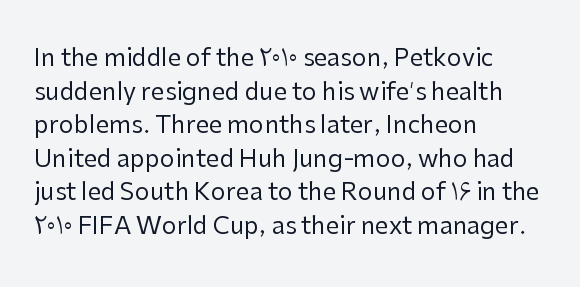
The image shows 24 px text type, upright; set left-aligned, normal line spacing (1.4x), normal letter spacing, not underlined.
